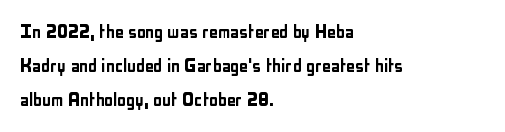
{"italic": "no", "underline": "no", "align": "left", "line_spacing": "normal", "line_spacing_ratio": 1.55, "letter_spacing": "normal", "letter_spacing_em": 0.0, "glyph_px": 22}
